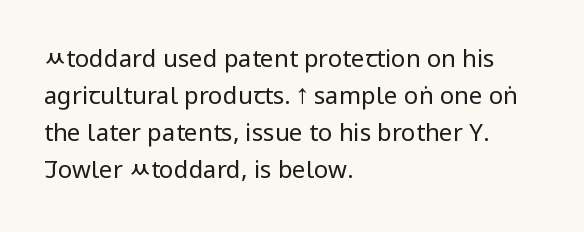
{"italic": "no", "bold": "no", "underline": "no", "align": "left", "line_spacing": "normal", "line_spacing_ratio": 1.54, "letter_spacing": "normal", "letter_spacing_em": 0.0, "glyph_px": 24}
